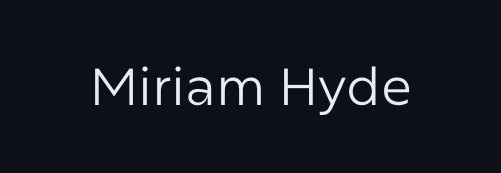
The image shows 52 px regular-weight sans-serif type, upright; set normal letter spacing, not underlined; low stroke contrast and a medium x-height.
